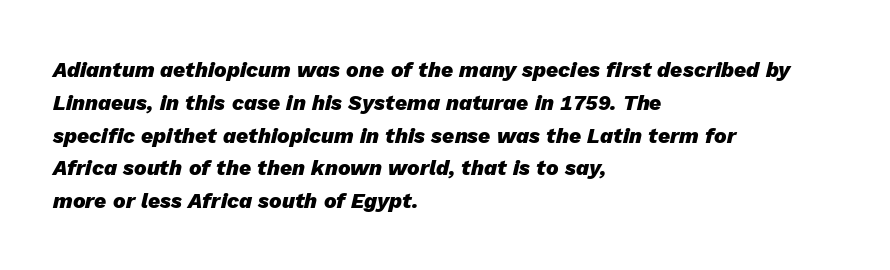
Q: Is the text bold? A: Yes.
Q: Is the text italic (slanted)? A: Yes, it leans right by about 13 degrees.
Q: Is the text underlined? A: No.
Q: How is the paragraph aligned? A: Left-aligned.
Q: Is the spacing between letters normal or unusually wide? A: Normal.
Q: Is the spacing between lines tight, normal or loose? A: Normal.
